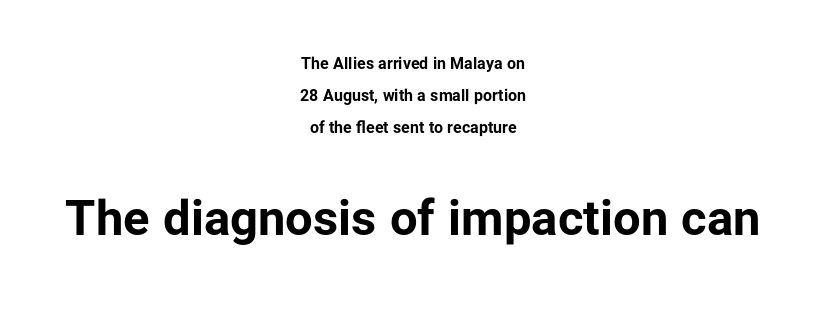
The image shows 49 px bold sans-serif type, upright; set centered, loose line spacing (1.99x), normal letter spacing, not underlined; the second (bottom) block is 3.06x larger; low stroke contrast and a medium x-height.
